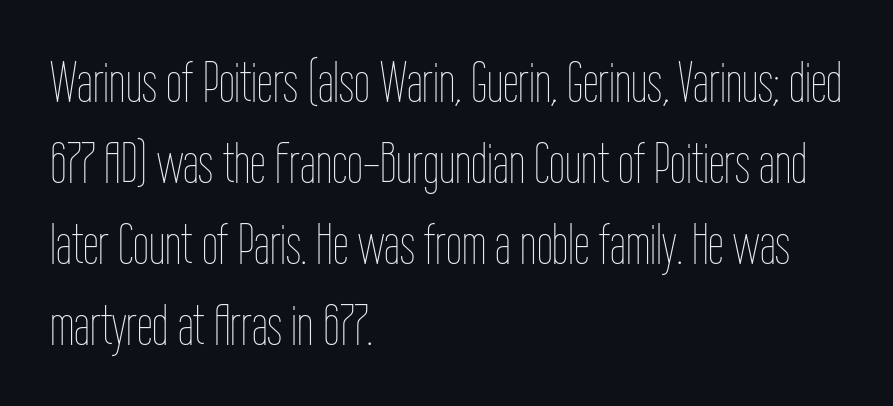
Q: Is the text bold? A: No.
Q: Is the text italic (slanted)? A: No, it is upright.
Q: Is the text underlined? A: No.
Q: How is the paragraph aligned? A: Left-aligned.
Q: Is the spacing between letters normal or unusually wide? A: Normal.
Q: Is the spacing between lines tight, normal or loose? A: Normal.
Q: Width (condensed, normal, or wide)? A: Condensed.
Q: Stroke contrast? A: Low.
Q: x-height? A: Medium.
Q: Monospaced? A: No.
